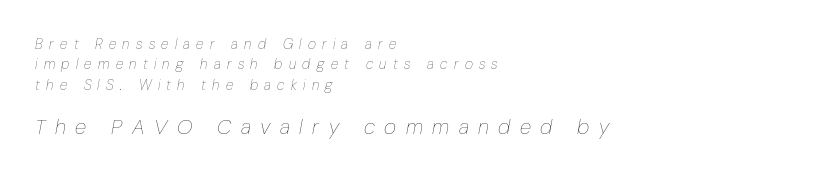
Q: Is the text bold? A: No.
Q: Is the text italic (slanted)? A: Yes, it leans right by about 10 degrees.
Q: Is the text underlined? A: No.
Q: How is the paragraph aligned? A: Left-aligned.
Q: Is the spacing between letters normal or unusually wide? A: Unusually wide.
Q: Is the spacing between lines tight, normal or loose? A: Normal.
Q: Which block of text is set in a larger size, the first (top) or the second (bottom)? A: The second (bottom) one.
